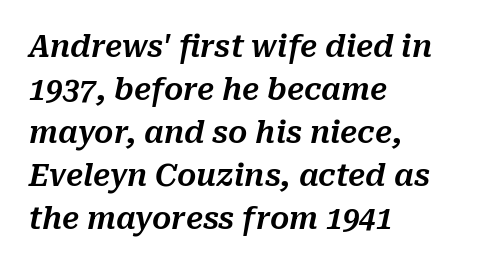
{"italic": "yes", "lean": "right", "slant_degrees": 10, "width": "normal", "stroke_contrast": "medium", "x_height": "medium", "monospaced": "no", "underline": "no", "align": "left", "line_spacing": "normal", "line_spacing_ratio": 1.43, "letter_spacing": "normal", "letter_spacing_em": 0.0, "glyph_px": 30}
